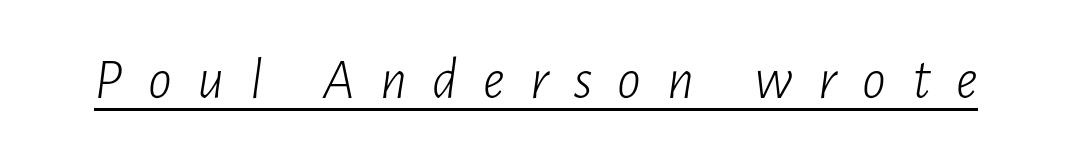
Honestly, the underline is the first thing you notice here. Compared with typical body copy, the letter spacing here is much looser. This is oblique type, the kind used for emphasis or titles. Letters have the restrained weight of plain body copy at most.
